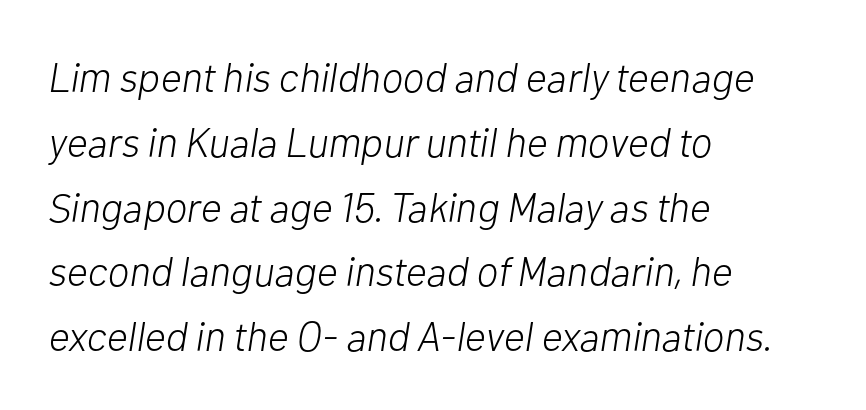
Q: Is the text bold? A: No.
Q: Is the text italic (slanted)? A: Yes, it leans right by about 10 degrees.
Q: Is the text underlined? A: No.
Q: How is the paragraph aligned? A: Left-aligned.
Q: Is the spacing between letters normal or unusually wide? A: Normal.
Q: Is the spacing between lines tight, normal or loose? A: Normal.
Q: Width (condensed, normal, or wide)? A: Normal.
Q: Stroke contrast? A: Low.
Q: x-height? A: Medium.
Q: Monospaced? A: No.
